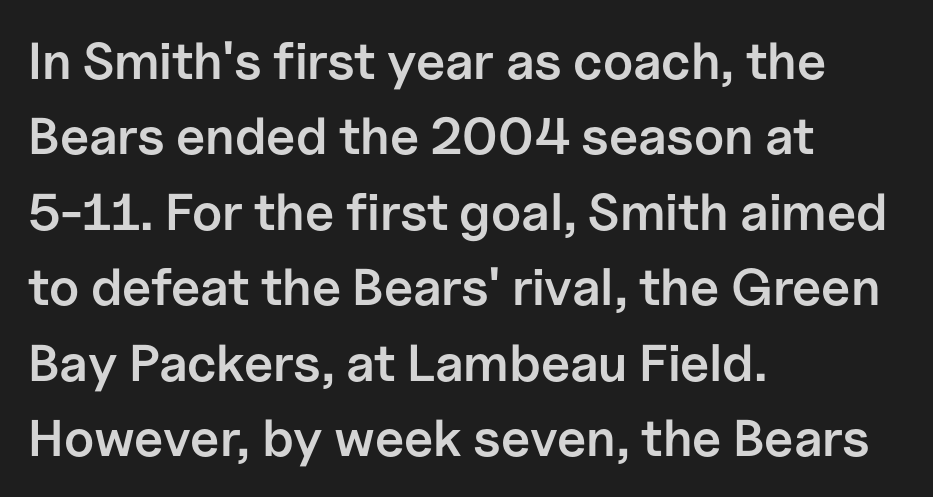
{"serif": "no", "italic": "no", "bold": "semi", "weight": "semibold", "width": "normal", "stroke_contrast": "low", "x_height": "medium", "monospaced": "no", "underline": "no", "align": "left", "line_spacing": "normal", "line_spacing_ratio": 1.45, "letter_spacing": "normal", "letter_spacing_em": 0.0, "glyph_px": 52}
